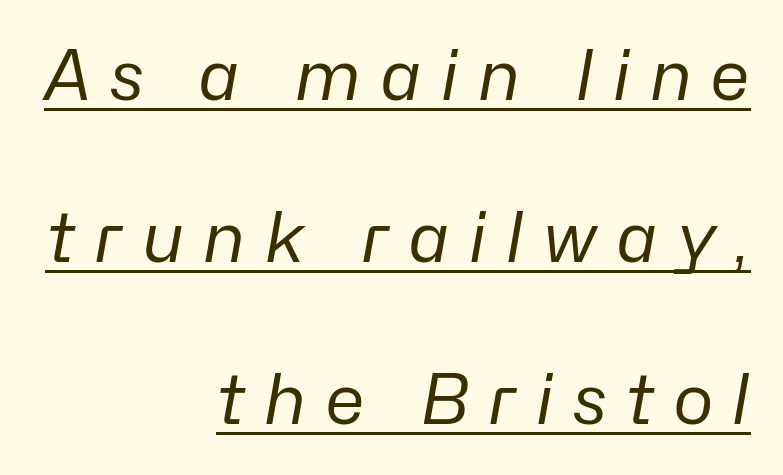
{"italic": "yes", "lean": "right", "slant_degrees": 10, "bold": "no", "weight": "regular", "width": "normal", "stroke_contrast": "low", "x_height": "medium", "monospaced": "no", "underline": "yes", "align": "right", "line_spacing": "loose", "line_spacing_ratio": 2.35, "letter_spacing": "wide", "letter_spacing_em": 0.26, "glyph_px": 69}
